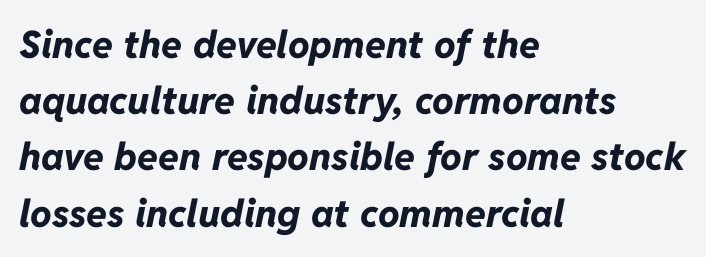
These lines keep a tight, regular rhythm from letter to letter. Left-aligned paragraph, ragged on the right. Is the type slanted? Yes — the strokes lean at a clear angle. The foot of each line stays bare and open.
